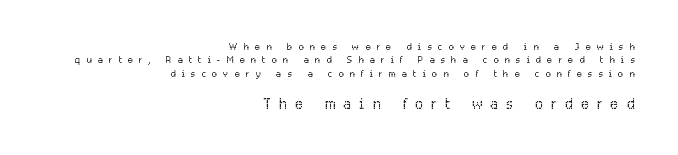
The image shows 20 px text type, upright; set right-aligned, tight line spacing (0.95x), unusually wide letter spacing (+0.43 em), not underlined; the second (bottom) block is 1.43x larger.
